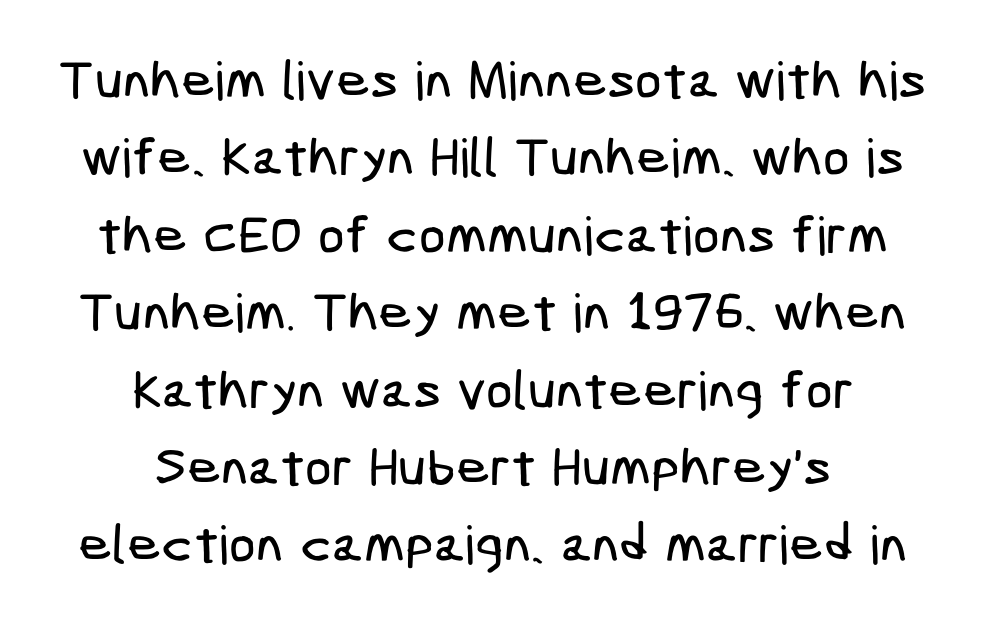
Descender tails drop into unmarked territory. Default kerning and tracking; the words read as compact shapes. The face used here is a sans, in the tradition of grotesques and geometrics. The block of text has a typical density, with ordinary space between rows. Does the copy run flush right? No — it is centered line by line.
